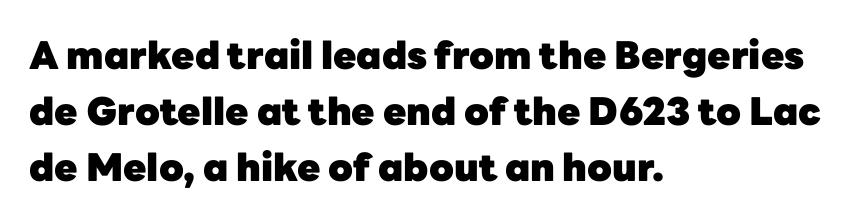
{"serif": "no", "italic": "no", "bold": "yes", "weight": "heavy", "width": "normal", "stroke_contrast": "low", "x_height": "medium", "monospaced": "no", "underline": "no", "align": "left", "line_spacing": "normal", "line_spacing_ratio": 1.48, "letter_spacing": "normal", "letter_spacing_em": 0.0, "glyph_px": 38}
